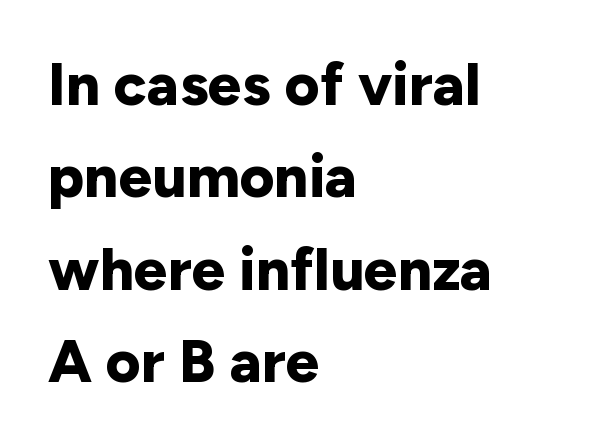
{"serif": "no", "italic": "no", "bold": "yes", "weight": "bold", "width": "normal", "stroke_contrast": "low", "x_height": "medium", "monospaced": "no", "underline": "no", "align": "left", "line_spacing": "normal", "line_spacing_ratio": 1.54, "letter_spacing": "normal", "letter_spacing_em": 0.0, "glyph_px": 60}
